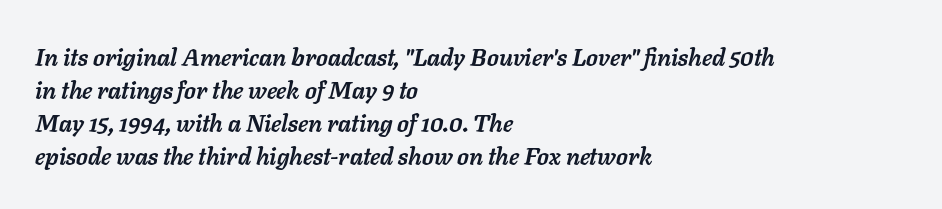
Notice how the passage keeps a crisp vertical edge on the left only. Every character sits at an angle, as italics do. Notice how descenders clear the ascenders below comfortably — that's standard leading. Heft: maximum for text — a bold.
